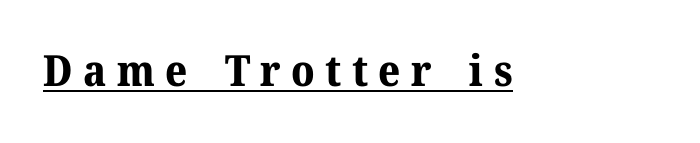
The image shows 43 px bold serif type, upright; set unusually wide letter spacing (+0.24 em), underlined; medium stroke contrast and a medium x-height.
